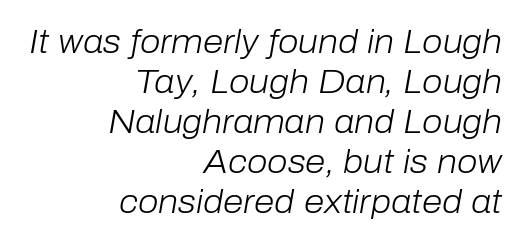
Q: Is the text bold? A: No.
Q: Is the text italic (slanted)? A: Yes, it leans right by about 10 degrees.
Q: Is the text underlined? A: No.
Q: How is the paragraph aligned? A: Right-aligned.
Q: Is the spacing between letters normal or unusually wide? A: Normal.
Q: Width (condensed, normal, or wide)? A: Normal.
Q: Stroke contrast? A: Low.
Q: x-height? A: Medium.
Q: Monospaced? A: No.
